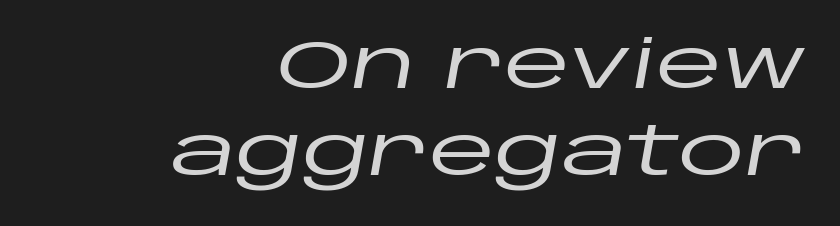
Q: Is the text italic (slanted)? A: Yes, it leans right by about 10 degrees.
Q: Is the text underlined? A: No.
Q: How is the paragraph aligned? A: Right-aligned.
Q: Is the spacing between letters normal or unusually wide? A: Normal.
Q: Is the spacing between lines tight, normal or loose? A: Normal.
Q: Width (condensed, normal, or wide)? A: Wide.
Q: Stroke contrast? A: Low.
Q: x-height? A: Large.
Q: Monospaced? A: No.
